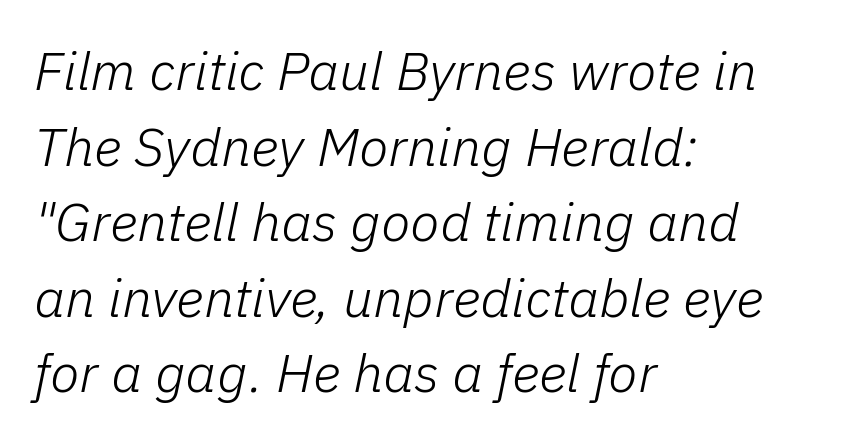
The image shows 54 px light type, italic (leaning right); set left-aligned, normal line spacing (1.4x), normal letter spacing, not underlined; low stroke contrast and a medium x-height.
